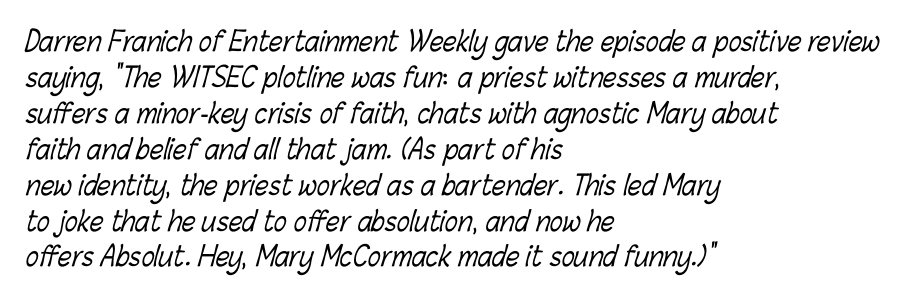
The image shows 27 px text type; set left-aligned, normal line spacing (1.33x), normal letter spacing, not underlined.
